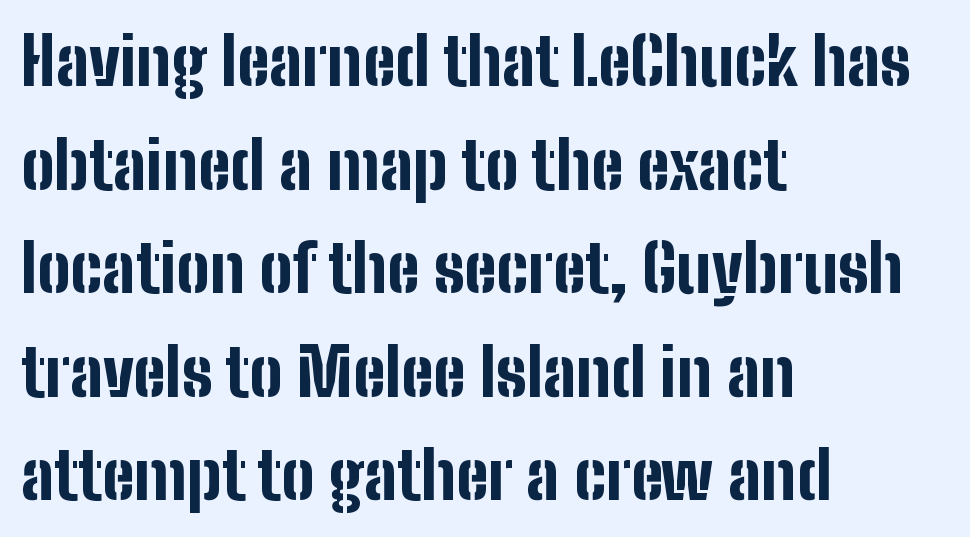
In terms of posture, this sample is upright. The rendering anchors every line to the left-hand side. The words here are not underlined. Examine the stroke ends and you'll find no serifs. The typesetting leans heavy: a genuine bold.
